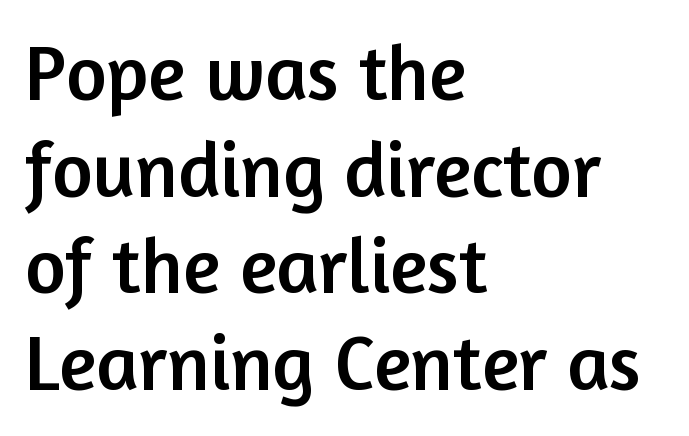
Each letter keeps its own natural width here, so spacing adapts to shape. The face used here is rendered with its standard letterfit. Horizontal alignment here is leftward, the default for most running prose. The passage shown is not underscored anywhere.
